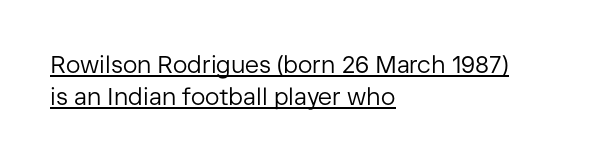
{"italic": "no", "bold": "no", "underline": "yes", "align": "left", "line_spacing": "normal", "line_spacing_ratio": 1.33, "letter_spacing": "normal", "letter_spacing_em": 0.0, "glyph_px": 24}
